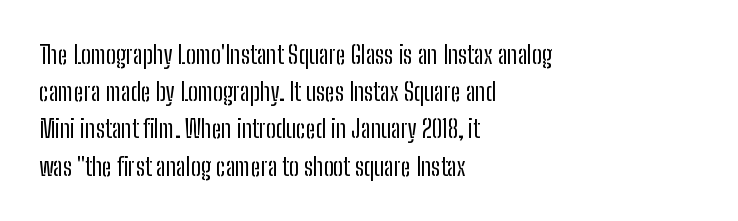
Each new line begins a customary step beneath the previous one. In CSS terms this would be text-align: left. Every character sits straight up, as roman type does. Inter-character spacing is left at the font's built-in metrics.
